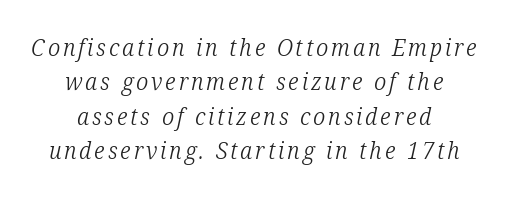
{"italic": "yes", "lean": "right", "slant_degrees": 12, "bold": "no", "underline": "no", "align": "center", "line_spacing": "normal", "line_spacing_ratio": 1.43, "glyph_px": 24}
